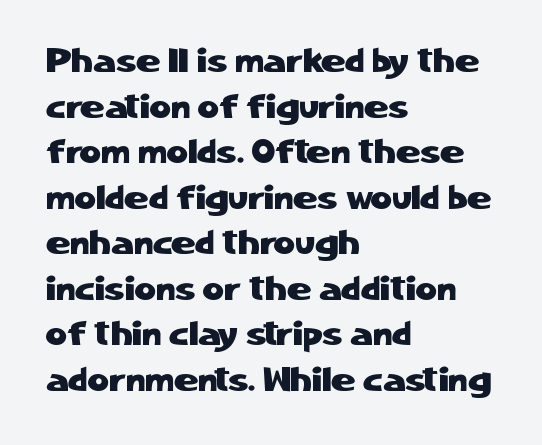
The image shows 33 px sans-serif type, upright; set left-aligned, normal line spacing (1.38x), normal letter spacing, not underlined; low stroke contrast and a medium x-height.
